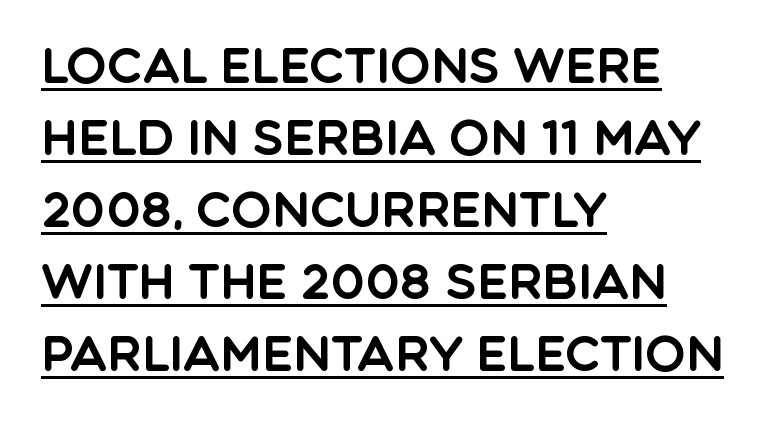
Q: Is the text italic (slanted)? A: No, it is upright.
Q: Is the typeface a serif or a sans-serif typeface? A: Sans-serif.
Q: Is the text underlined? A: Yes.
Q: How is the paragraph aligned? A: Left-aligned.
Q: Is the spacing between letters normal or unusually wide? A: Normal.
Q: Is the spacing between lines tight, normal or loose? A: Normal.
Q: Width (condensed, normal, or wide)? A: Normal.
Q: x-height? A: Large.
Q: Monospaced? A: No.
